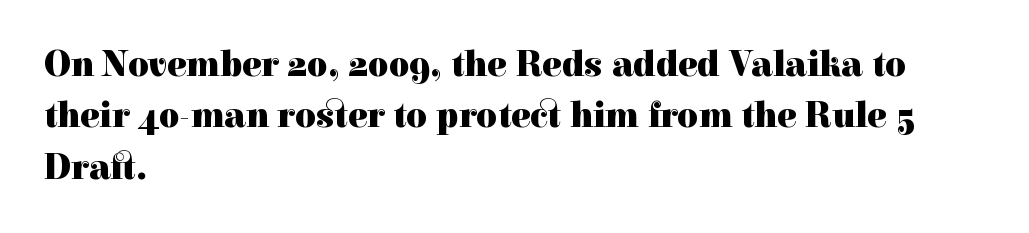
There is no visible air inserted between adjacent glyphs. As a designer I'd log this as weight 700, bold. Spacing verdict: proportional, widths tailored to each character. A normal amount of white space separates one row of letters from the next. The lines in this sample share a left origin and differ only in where they stop.
